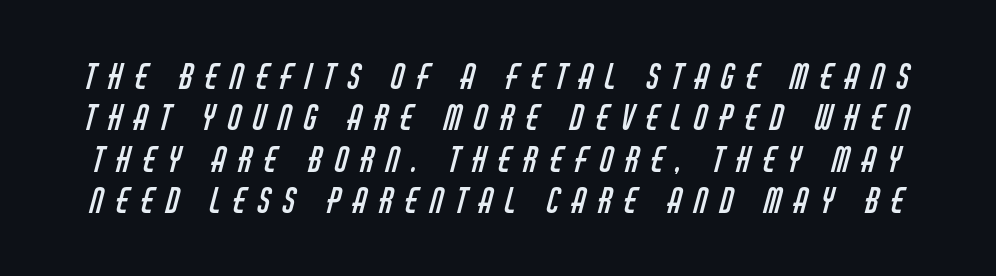
Q: Is the text bold? A: No.
Q: Is the typeface a serif or a sans-serif typeface? A: Sans-serif.
Q: Is the text underlined? A: No.
Q: Is the spacing between letters normal or unusually wide? A: Unusually wide.
Q: Width (condensed, normal, or wide)? A: Condensed.
Q: Stroke contrast? A: Low.
Q: x-height? A: Large.
Q: Monospaced? A: No.
